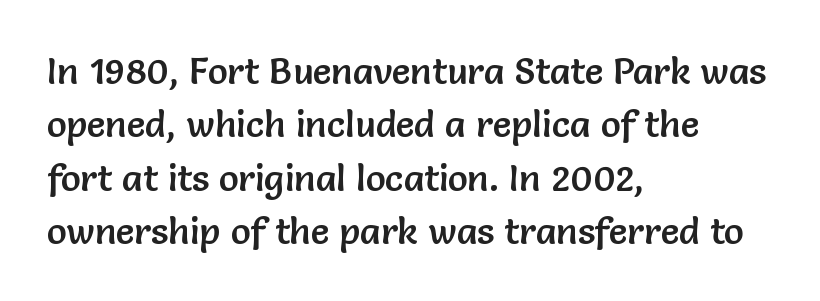
The image shows 37 px sans-serif type, upright; set left-aligned, normal line spacing (1.44x), normal letter spacing, not underlined; low stroke contrast and a medium x-height.
